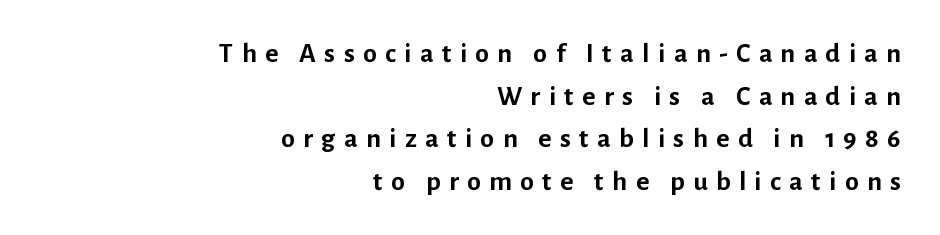
{"serif": "no", "italic": "no", "bold": "yes", "weight": "semibold", "width": "normal", "stroke_contrast": "low", "x_height": "medium", "monospaced": "no", "underline": "no", "align": "right", "line_spacing": "normal", "line_spacing_ratio": 1.52, "letter_spacing": "wide", "letter_spacing_em": 0.3, "glyph_px": 28}
